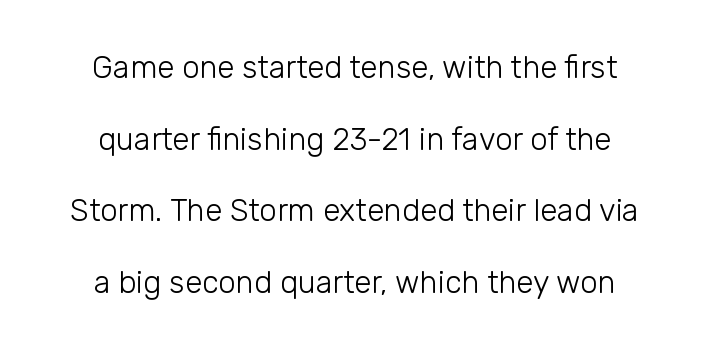
Q: Is the text bold? A: No.
Q: Is the text italic (slanted)? A: No, it is upright.
Q: Is the typeface a serif or a sans-serif typeface? A: Sans-serif.
Q: Is the text underlined? A: No.
Q: Is the spacing between letters normal or unusually wide? A: Normal.
Q: Is the spacing between lines tight, normal or loose? A: Loose.
Q: Width (condensed, normal, or wide)? A: Normal.
Q: Stroke contrast? A: Low.
Q: x-height? A: Medium.
Q: Monospaced? A: No.
